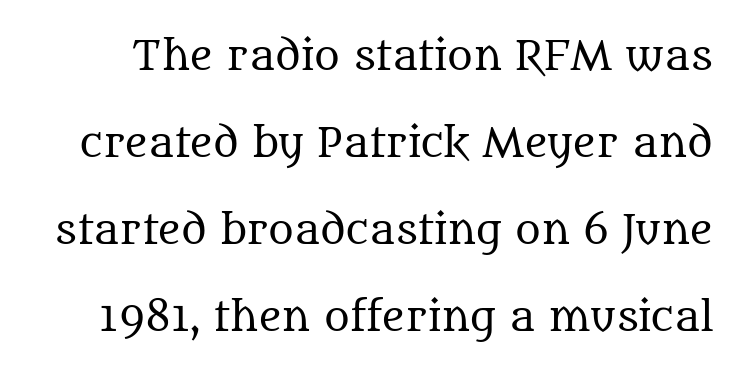
{"serif": "yes", "italic": "no", "bold": "no", "weight": "regular", "width": "normal", "stroke_contrast": "medium", "x_height": "large", "monospaced": "no", "underline": "no", "line_spacing": "loose", "line_spacing_ratio": 2.23, "letter_spacing": "normal", "letter_spacing_em": 0.0, "glyph_px": 39}
